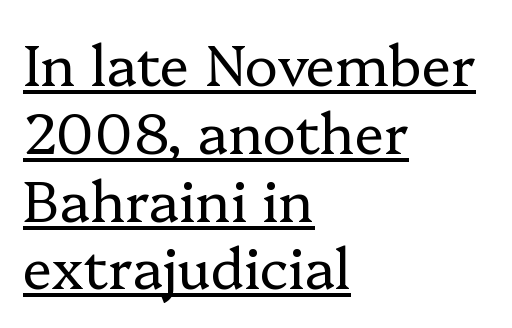
All the whitespace from short lines collects on the right. A typesetter would call this proportional, since set widths differ per character. The letters stand upright; this is a roman face. Notice how a bar underscores the lettering throughout. Tracking value appears to be zero — textbook default spacing. Note: serifs present on the glyphs.
